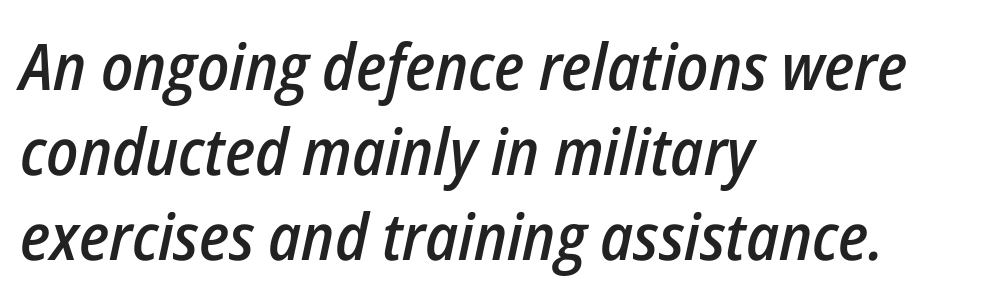
Think of a printed novel: that variable character pitch is what you see here. A classic flush-left, rag-right setting is used for this passage. Italic? Definitely — the glyphs are oblique. Clear beneath every line of the passage. The rendering uses a moderate line-height, typical for paragraphs.
